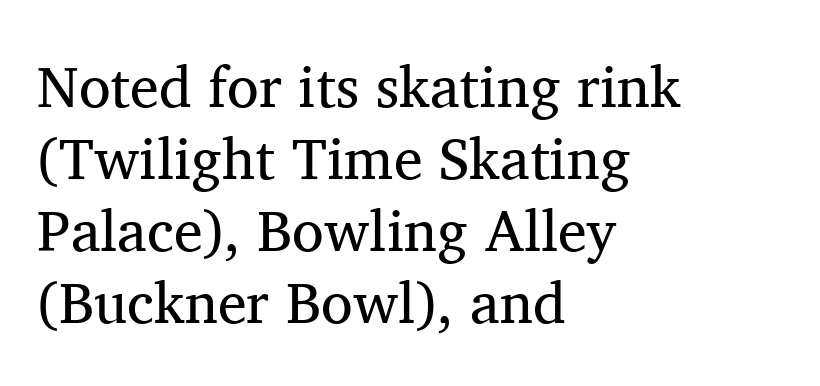
The image shows 58 px regular-weight serif type, upright; set left-aligned, line spacing 1.24x, normal letter spacing, not underlined; medium stroke contrast and a medium x-height.
